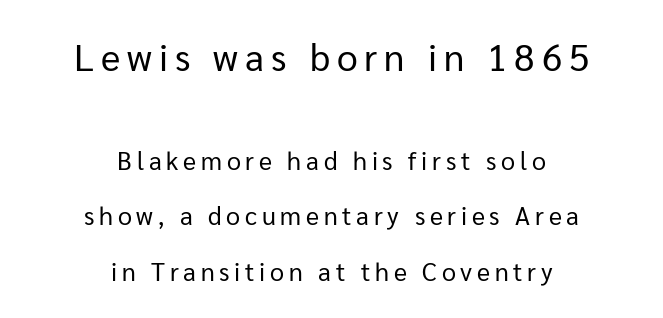
{"serif": "no", "italic": "no", "bold": "no", "weight": "regular", "width": "normal", "stroke_contrast": "low", "x_height": "medium", "monospaced": "no", "underline": "no", "align": "center", "line_spacing": "loose", "line_spacing_ratio": 2.22, "larger_block": "first", "size_ratio": 1.48, "glyph_px": 37}
